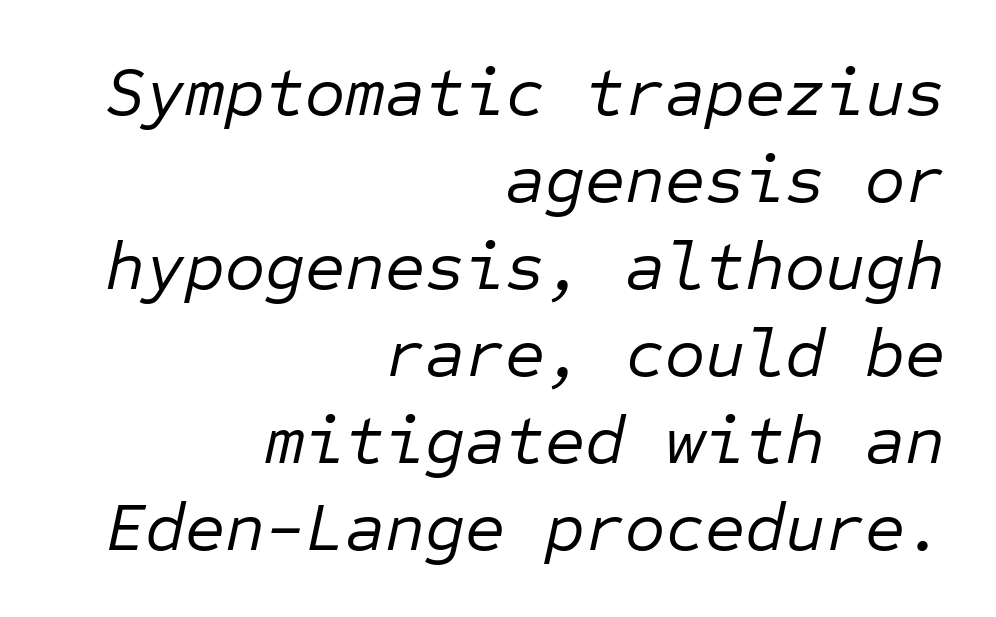
{"italic": "yes", "lean": "right", "slant_degrees": 12, "bold": "no", "weight": "regular", "width": "normal", "stroke_contrast": "low", "x_height": "medium", "monospaced": "yes", "underline": "no", "align": "right", "line_spacing": "normal", "line_spacing_ratio": 1.26, "letter_spacing": "normal", "letter_spacing_em": 0.0, "glyph_px": 69}
